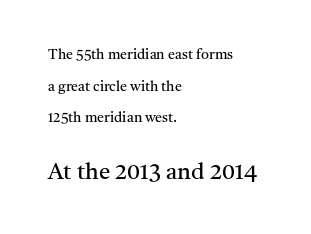
Quick note: interline space is abundant. Honestly, there is no underline to notice here at all. The strokes are not fattened; the text isn't bold. Quick note: not italic, upright. Words appear dense and cohesive because spacing is normal.
